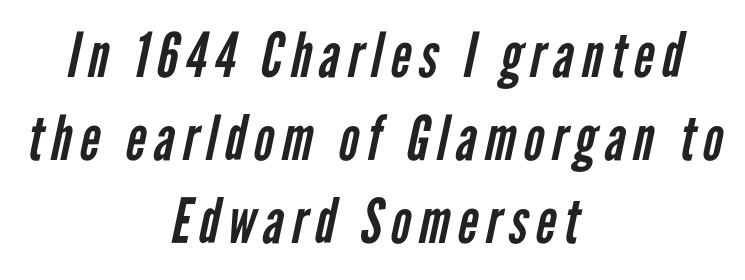
The image shows 62 px regular-weight, condensed sans-serif type; set centered, normal line spacing (1.34x), not underlined; low stroke contrast and a medium x-height.
